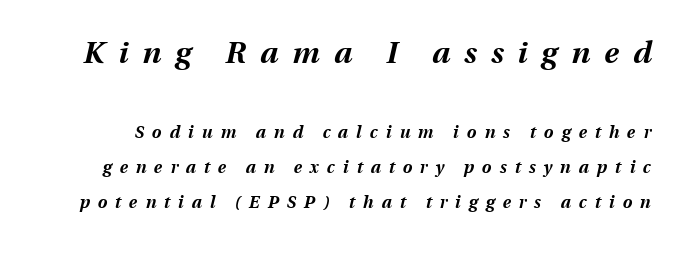
{"italic": "yes", "lean": "right", "slant_degrees": 13, "bold": "yes", "weight": "bold", "width": "normal", "stroke_contrast": "medium", "x_height": "medium", "monospaced": "no", "underline": "no", "line_spacing": "loose", "line_spacing_ratio": 2.05, "letter_spacing": "wide", "letter_spacing_em": 0.47, "larger_block": "first", "size_ratio": 1.76, "glyph_px": 30}
